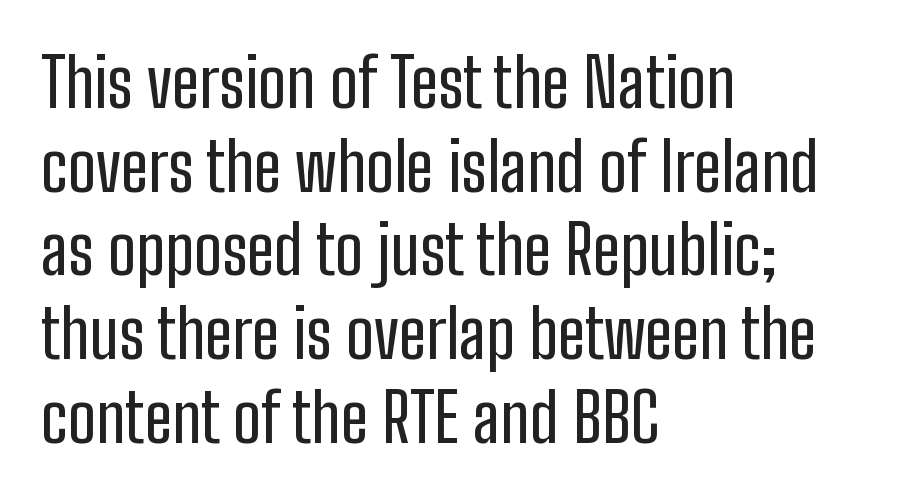
{"serif": "no", "italic": "no", "width": "condensed", "stroke_contrast": "low", "x_height": "medium", "monospaced": "no", "underline": "no", "align": "left", "line_spacing_ratio": 1.23, "letter_spacing": "normal", "letter_spacing_em": 0.0, "glyph_px": 68}
